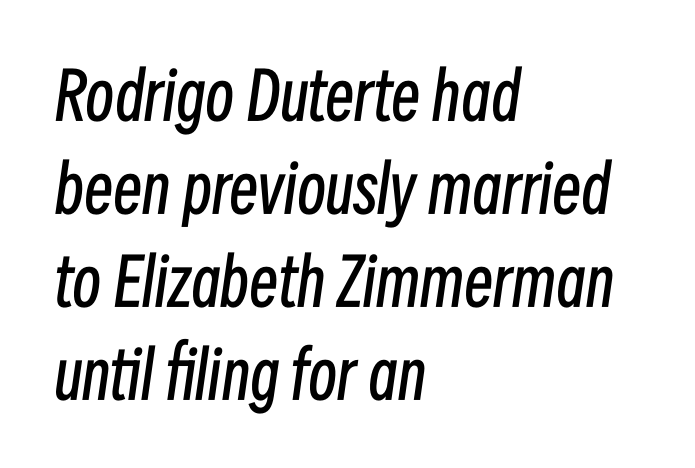
A normal amount of white space separates one row of letters from the next. The text carries the slant typical of an italic or oblique font. Varying glyph widths throughout — classic text-font behaviour. Is the type heavy? It reads as light-to-regular instead. Characters follow at the spacing the type designer built in. The paragraph shown leans on its left margin.
